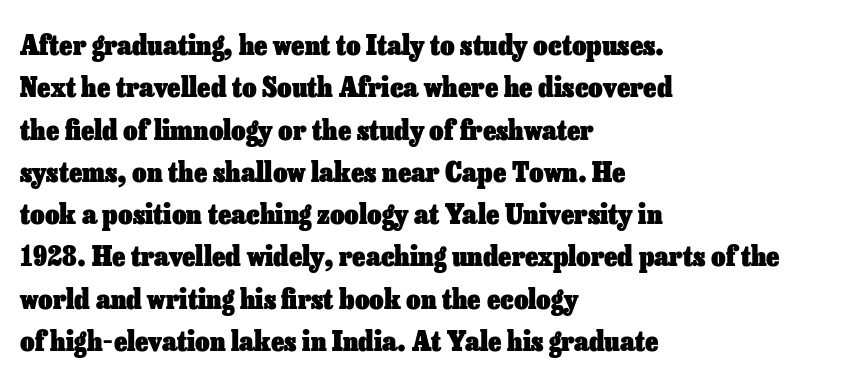
{"italic": "no", "bold": "yes", "weight": "heavy", "width": "normal", "stroke_contrast": "low", "x_height": "medium", "monospaced": "no", "underline": "no", "align": "left", "line_spacing": "normal", "line_spacing_ratio": 1.51, "letter_spacing": "normal", "letter_spacing_em": 0.0, "glyph_px": 28}
